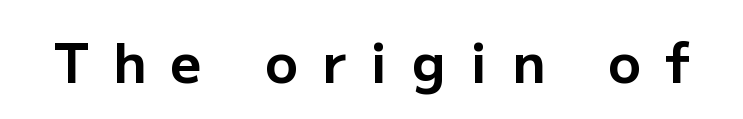
The image shows 54 px bold sans-serif type, upright; set unusually wide letter spacing (+0.45 em), not underlined; low stroke contrast and a medium x-height.
